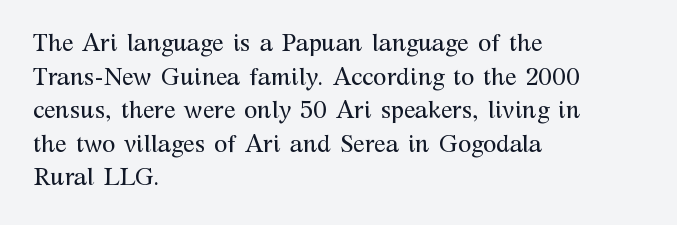
Q: Is the text bold? A: No.
Q: Is the text italic (slanted)? A: No, it is upright.
Q: Is the text underlined? A: No.
Q: How is the paragraph aligned? A: Left-aligned.
Q: Is the spacing between letters normal or unusually wide? A: Normal.
Q: Is the spacing between lines tight, normal or loose? A: Normal.
